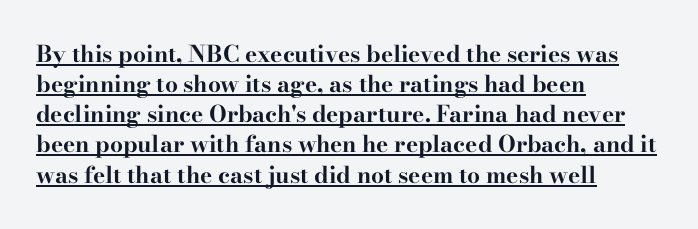
The face used here appears with an underline applied. Is the letter spacing exaggerated? No — it looks like the ordinary default. On the weight axis this lands at bold, roughly 700. One glance says typical: line gaps are just what's usual.
